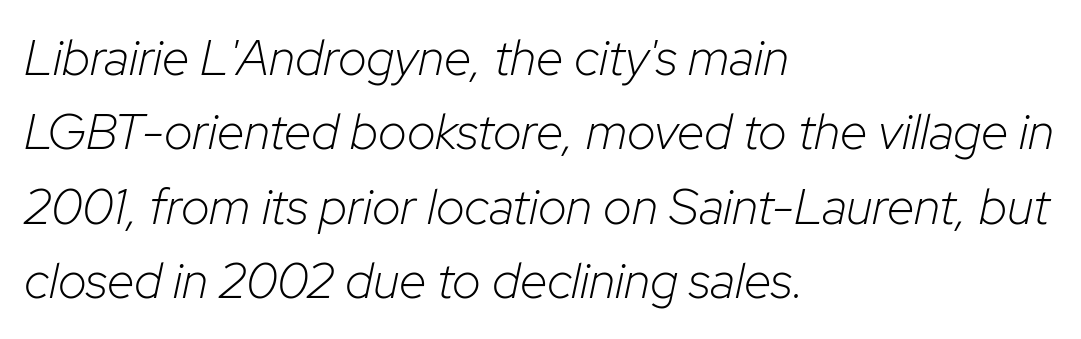
The image shows 50 px light type, italic (leaning right); set left-aligned, normal line spacing (1.49x), normal letter spacing, not underlined; low stroke contrast and a medium x-height.
